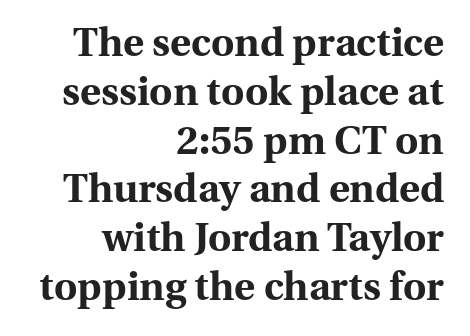
The image shows 40 px bold serif type, upright; set right-aligned, line spacing 1.22x, normal letter spacing, not underlined; medium stroke contrast and a medium x-height.
